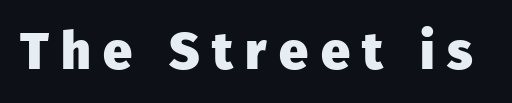
Q: Is the text bold? A: Yes.
Q: Is the text italic (slanted)? A: No, it is upright.
Q: Is the typeface a serif or a sans-serif typeface? A: Sans-serif.
Q: Is the text underlined? A: No.
Q: Is the spacing between letters normal or unusually wide? A: Unusually wide.
Q: Width (condensed, normal, or wide)? A: Normal.
Q: Stroke contrast? A: Low.
Q: x-height? A: Medium.
Q: Monospaced? A: No.
